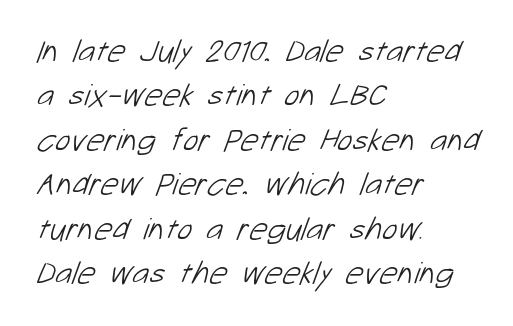
Does the leading feel generous? No, just average. Nothing sits at the stroke ends, so this counts as sans-serif. Is the block centered? No — it sits flush against the left margin. Just letters on the line, the space beneath them empty. Stroke mass is kept to a normal reading level or below. Observe the ordinary spacing: letters are neighbours, not strangers.
